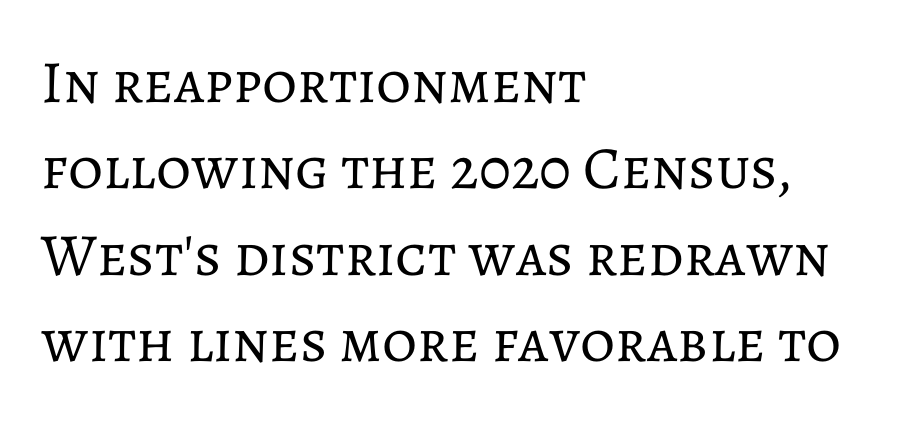
Teacher's note: observe the even left margin — that is flush-left alignment. The vertical gap from one line to the next is medium. Letters have the restrained weight of plain body copy at most. Check under the words: just untouched page. Proportional: the letters do not fall into vertical columns. The letters stand upright; this is a roman face.
